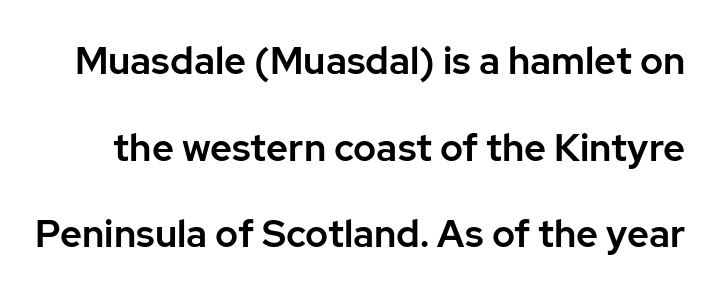
Each row of text sits above clean, open space. Spacing verdict: proportional, widths tailored to each character. If you drew a line through each stem, it would be perfectly vertical. The line texture is even and compact thanks to regular tracking.
